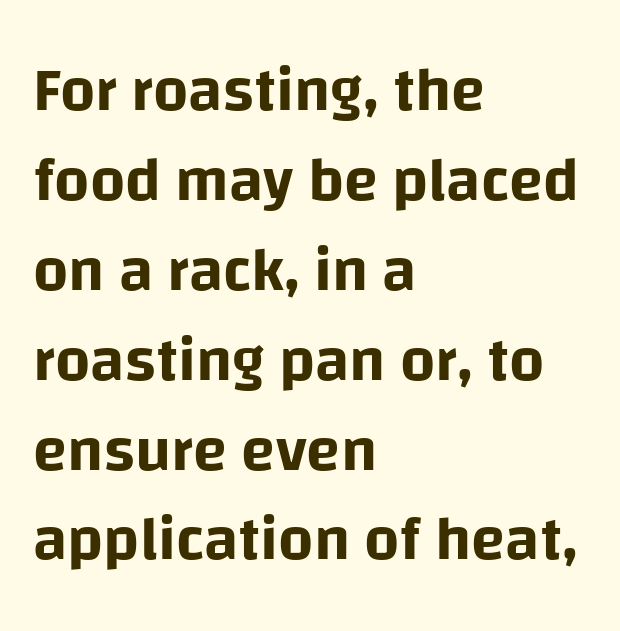
The typeface chosen for these lines omits serifs. Ordinary non-slanted type is in use. Proportional: the letters do not fall into vertical columns. Caption: multi-line text, flush left, ragged right. Look at the tracking — it's just the regular setting, nothing added.
